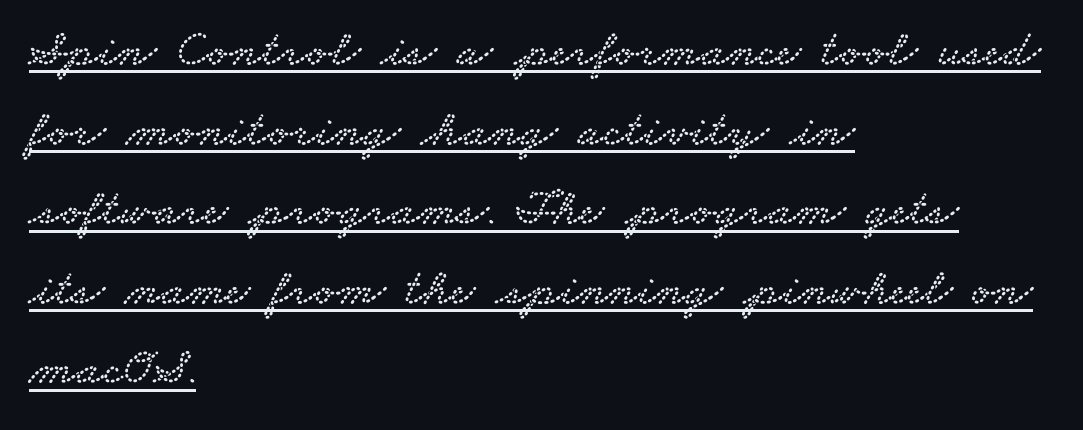
{"serif": "yes", "width": "wide", "stroke_contrast": "low", "x_height": "small", "monospaced": "no", "underline": "yes", "align": "left", "line_spacing": "normal", "line_spacing_ratio": 1.53, "letter_spacing": "normal", "letter_spacing_em": 0.0, "glyph_px": 52}
